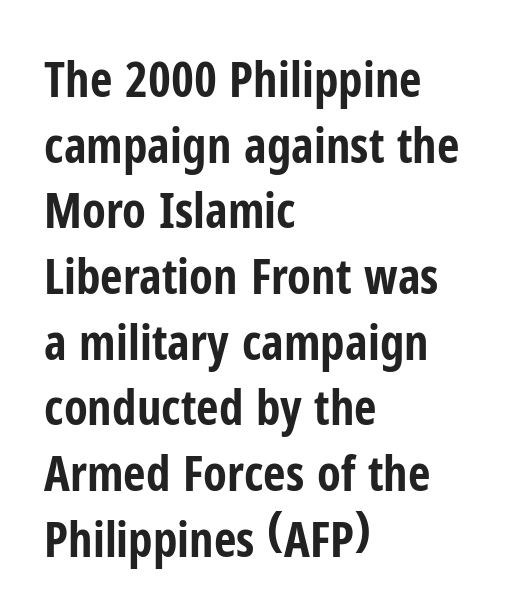
Normally led — the rows are evenly, conventionally spaced. Look at the bottom of the vertical strokes: they stop flat, with no serifs. Horizontally, the lines are justified to the leading edge only. This sample uses an upright cut, with every glyph sitting square on the baseline. This rendering features lettering with no underline. The gaps between neighbouring characters are ordinary and unremarkable.
